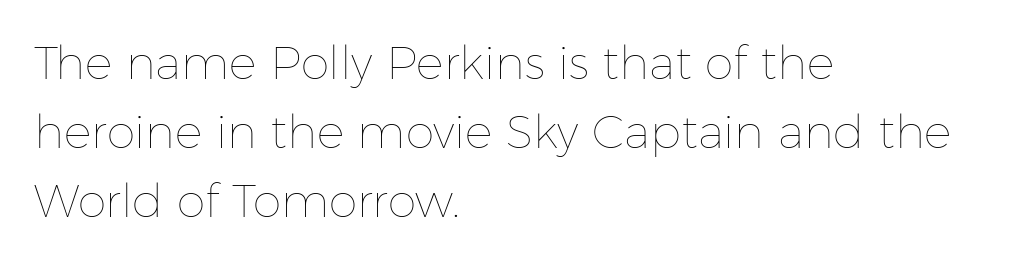
If you drew a line through each stem, it would be perfectly vertical. Spacing verdict: proportional, widths tailored to each character. Characters follow at the spacing the type designer built in. The rendering uses a moderate line-height, typical for paragraphs. No extra ink here — the face is not bold.
